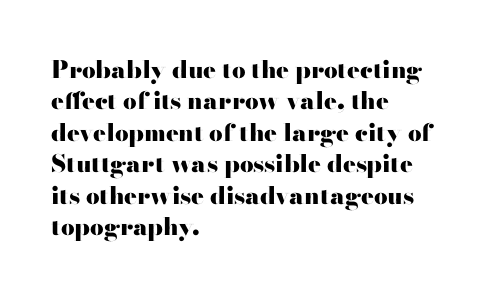
The image shows 24 px bold type, upright; set left-aligned, normal line spacing (1.31x), normal letter spacing, not underlined.
